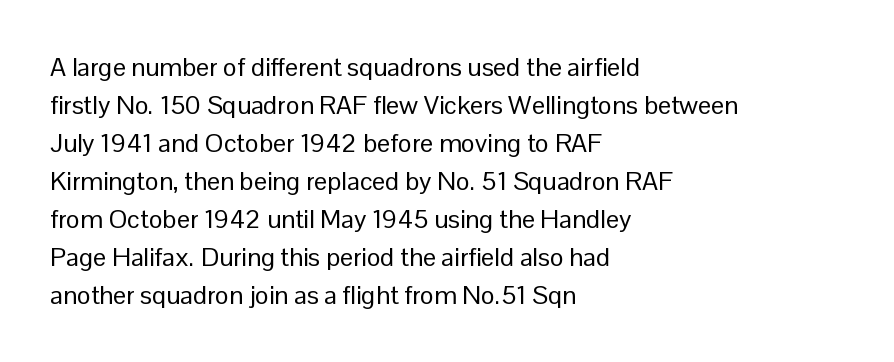
Q: Is the text bold? A: No.
Q: Is the text italic (slanted)? A: No, it is upright.
Q: Is the text underlined? A: No.
Q: How is the paragraph aligned? A: Left-aligned.
Q: Is the spacing between letters normal or unusually wide? A: Normal.
Q: Is the spacing between lines tight, normal or loose? A: Normal.
